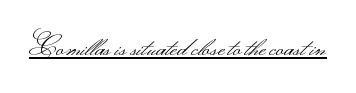
Vertical stems look standard width or narrower in stroke. This sample carries an underscore along the baseline area. Spacing between characters is what you'd get straight out of the box.
